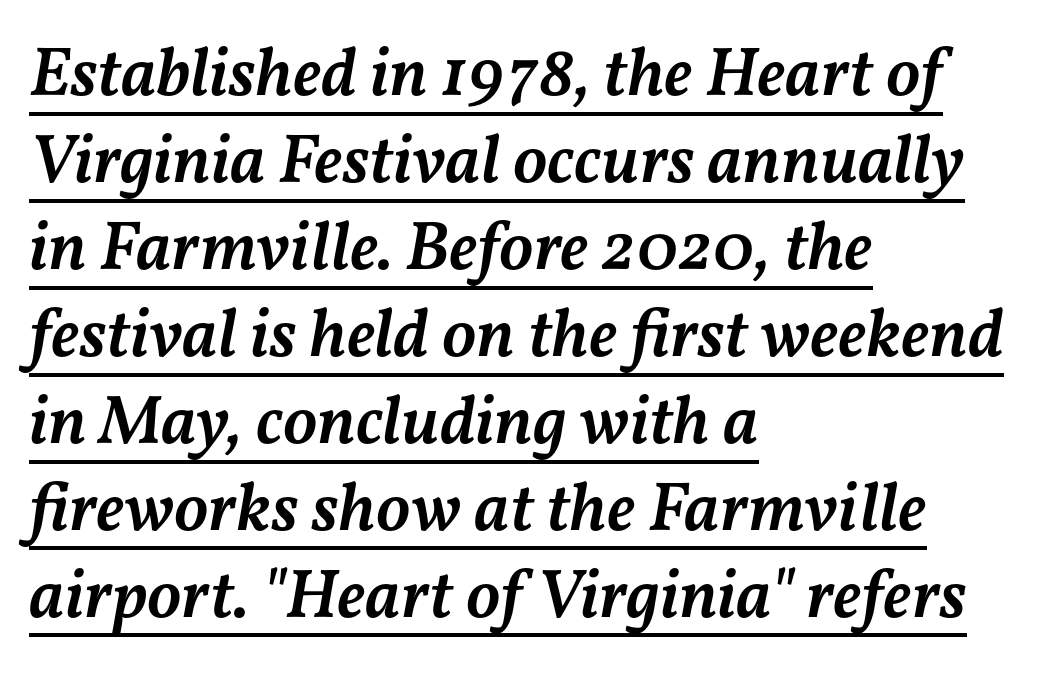
The image shows 69 px semibold type, italic (leaning right); set left-aligned, normal line spacing (1.26x), normal letter spacing, underlined; medium stroke contrast and a medium x-height.
